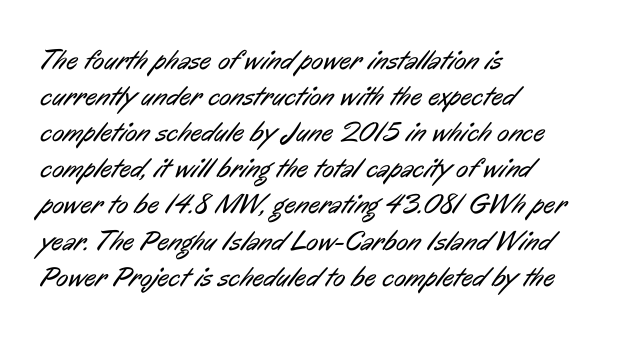
{"serif": "no", "bold": "no", "weight": "regular", "width": "condensed", "stroke_contrast": "low", "x_height": "medium", "monospaced": "no", "underline": "no", "align": "left", "line_spacing": "normal", "line_spacing_ratio": 1.29, "letter_spacing": "normal", "letter_spacing_em": 0.0, "glyph_px": 28}
